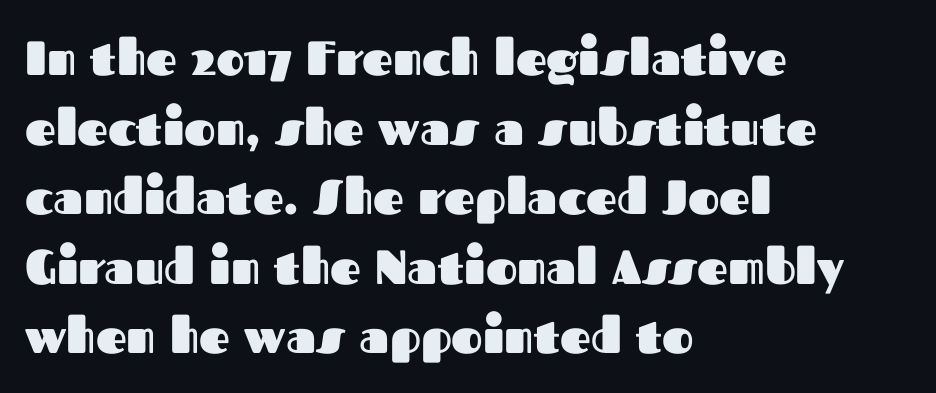
{"serif": "no", "italic": "no", "bold": "yes", "weight": "heavy", "width": "normal", "stroke_contrast": "medium", "x_height": "medium", "monospaced": "no", "underline": "no", "align": "left", "line_spacing": "normal", "line_spacing_ratio": 1.45, "letter_spacing": "normal", "letter_spacing_em": 0.0, "glyph_px": 48}
